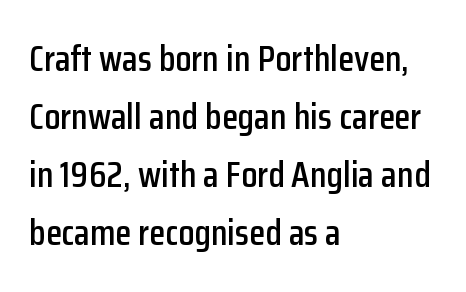
Q: Is the text italic (slanted)? A: No, it is upright.
Q: Is the typeface a serif or a sans-serif typeface? A: Sans-serif.
Q: Is the text underlined? A: No.
Q: How is the paragraph aligned? A: Left-aligned.
Q: Is the spacing between letters normal or unusually wide? A: Normal.
Q: Is the spacing between lines tight, normal or loose? A: Normal.
Q: Width (condensed, normal, or wide)? A: Condensed.
Q: Stroke contrast? A: Low.
Q: x-height? A: Medium.
Q: Monospaced? A: No.
